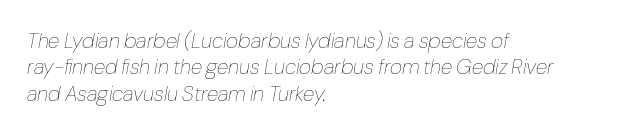
Between one letter and the next there's only the usual sliver of space. Caption: face not bold, strokes unweighted. The words here are not underlined. Where is the straight margin? On the left. The letters are slanted; this is an italic face. Regarding leading, the lines here are spaced in the standard way.
